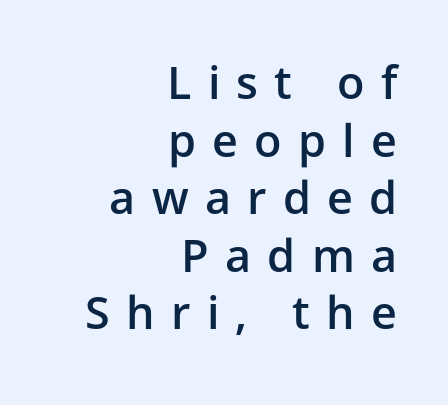
Reading down the column, the eye jumps a familiar distance to each next line. I'd call this a sans setting — the letters go barefoot. The foot of each line stays bare and open. Glyph-to-glyph distance is far greater than everyday printed text.
